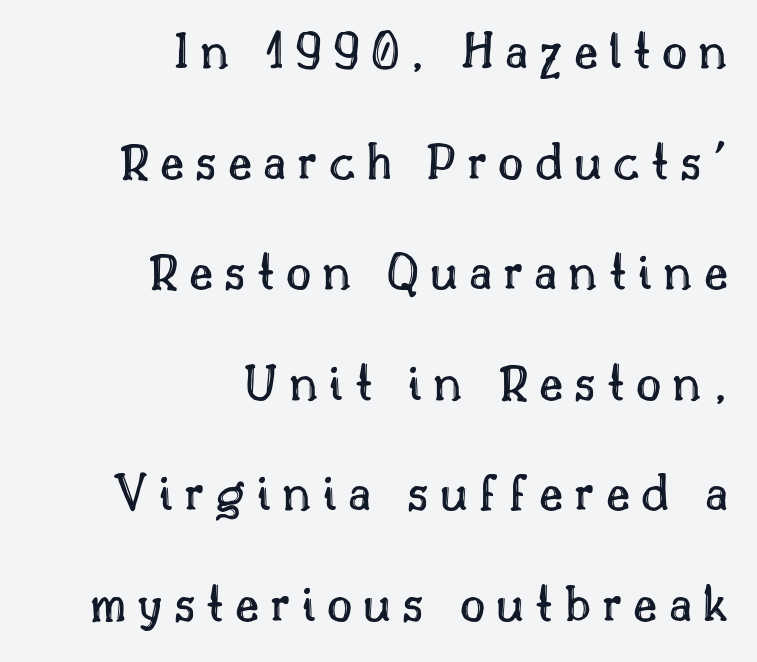
{"italic": "no", "width": "normal", "x_height": "small", "monospaced": "no", "underline": "no", "align": "right", "line_spacing": "loose", "line_spacing_ratio": 2.01, "letter_spacing": "wide", "letter_spacing_em": 0.2, "glyph_px": 55}
